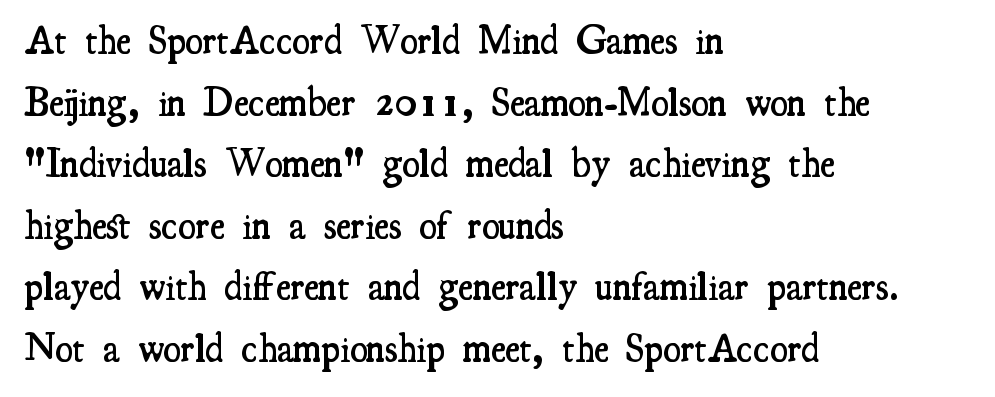
Q: Is the text bold? A: Semi-bold.
Q: Is the text italic (slanted)? A: No, it is upright.
Q: Is the typeface a serif or a sans-serif typeface? A: Serif.
Q: Is the text underlined? A: No.
Q: How is the paragraph aligned? A: Left-aligned.
Q: Is the spacing between letters normal or unusually wide? A: Normal.
Q: Is the spacing between lines tight, normal or loose? A: Normal.
Q: Width (condensed, normal, or wide)? A: Condensed.
Q: Stroke contrast? A: Medium.
Q: x-height? A: Small.
Q: Monospaced? A: No.
